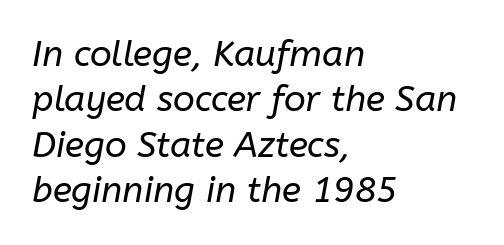
{"italic": "yes", "lean": "right", "slant_degrees": 10, "bold": "no", "weight": "regular", "width": "normal", "stroke_contrast": "low", "x_height": "medium", "monospaced": "no", "underline": "no", "align": "left", "line_spacing": "normal", "line_spacing_ratio": 1.26, "letter_spacing": "normal", "letter_spacing_em": 0.0, "glyph_px": 36}
